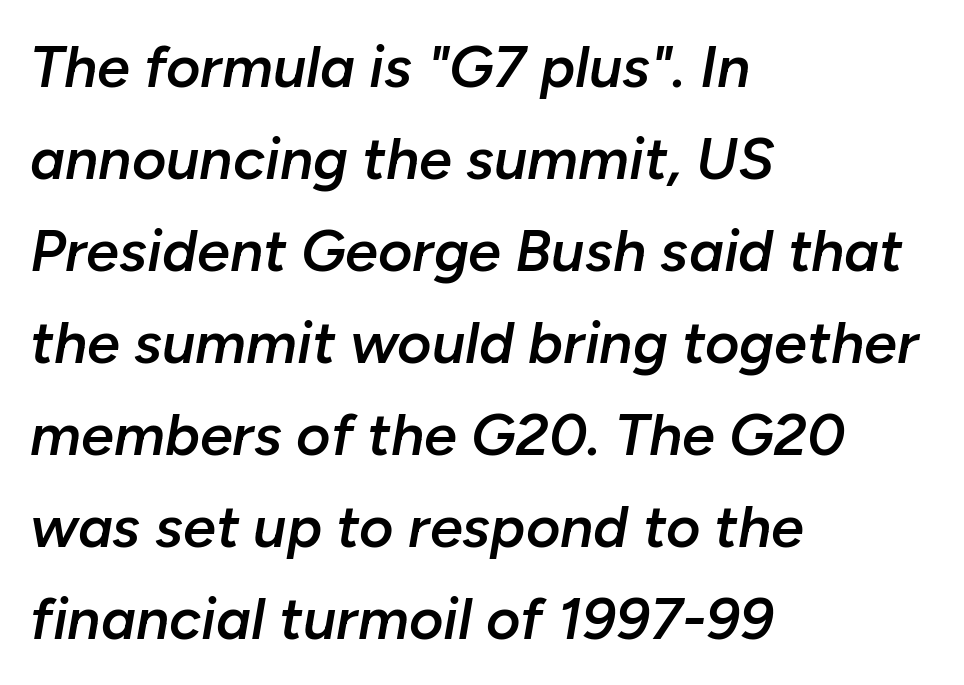
Quick note: interline space is typical. The letterforms sit shoulder to shoulder at normal distance. Descenders are the only things crossing below the line. The glyphs have the mass of a demibold cut, below bold. Leftover space on each line is placed entirely after the last word. Note the varied advance widths — an 'i' is clearly narrower than an 'm'.
